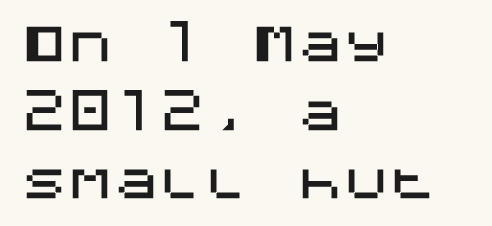
{"serif": "no", "italic": "no", "width": "normal", "stroke_contrast": "medium", "x_height": "large", "underline": "no", "align": "left", "line_spacing": "normal", "line_spacing_ratio": 1.49, "letter_spacing": "normal", "letter_spacing_em": 0.0, "glyph_px": 46}
